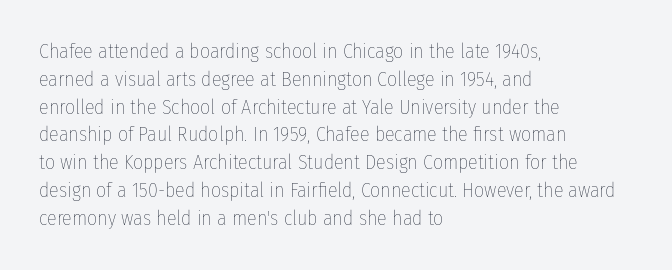
Q: Is the text bold? A: No.
Q: Is the text italic (slanted)? A: No, it is upright.
Q: Is the text underlined? A: No.
Q: How is the paragraph aligned? A: Left-aligned.
Q: Is the spacing between letters normal or unusually wide? A: Normal.
Q: Is the spacing between lines tight, normal or loose? A: Normal.
